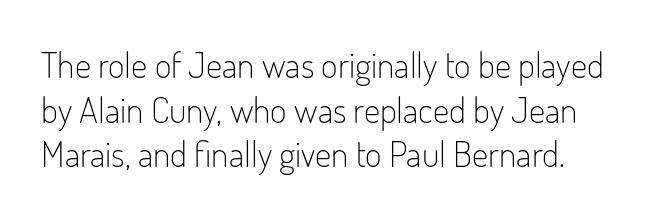
Spacing between characters is what you'd get straight out of the box. The glyphs are unaccompanied by any horizontal stroke below them. Letters have the restrained weight of plain body copy at most. Note the varied advance widths — an 'i' is clearly narrower than an 'm'. Quick note: not italic, upright.
